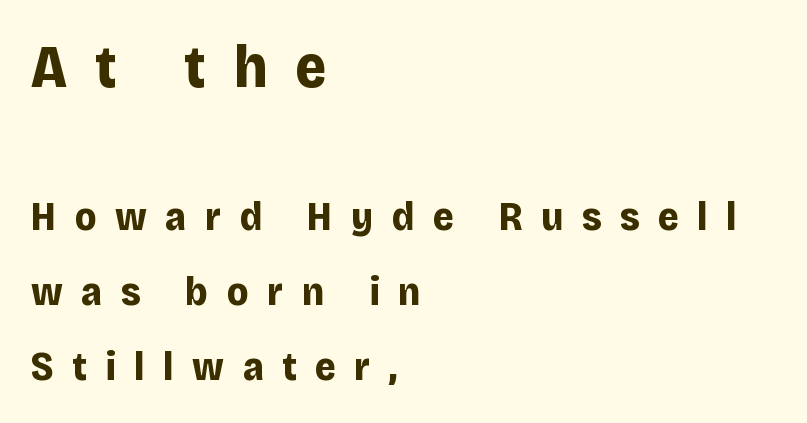
The image shows 60 px bold sans-serif type, upright; set left-aligned, line spacing 1.88x, unusually wide letter spacing (+0.46 em), not underlined; the first (top) block is 1.5x larger; low stroke contrast and a large x-height.
